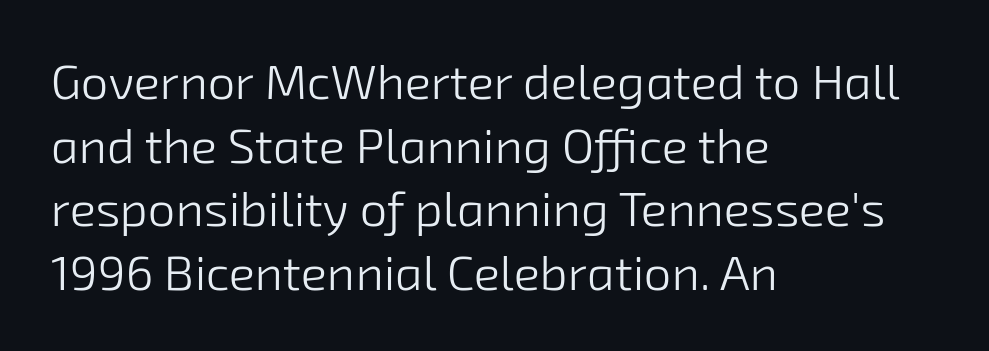
Q: Is the text bold? A: No.
Q: Is the typeface a serif or a sans-serif typeface? A: Sans-serif.
Q: Is the text underlined? A: No.
Q: How is the paragraph aligned? A: Left-aligned.
Q: Is the spacing between letters normal or unusually wide? A: Normal.
Q: Is the spacing between lines tight, normal or loose? A: Normal.
Q: Width (condensed, normal, or wide)? A: Normal.
Q: Stroke contrast? A: Low.
Q: x-height? A: Medium.
Q: Monospaced? A: No.
